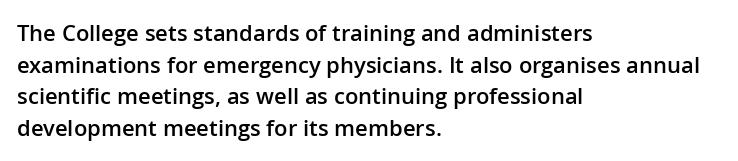
Q: Is the text bold? A: Semi-bold.
Q: Is the text italic (slanted)? A: No, it is upright.
Q: Is the text underlined? A: No.
Q: How is the paragraph aligned? A: Left-aligned.
Q: Is the spacing between letters normal or unusually wide? A: Normal.
Q: Is the spacing between lines tight, normal or loose? A: Normal.
